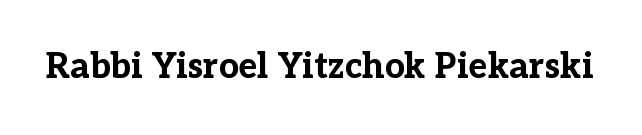
Q: Is the text bold? A: Yes.
Q: Is the text italic (slanted)? A: No, it is upright.
Q: Is the typeface a serif or a sans-serif typeface? A: Serif.
Q: Is the text underlined? A: No.
Q: Is the spacing between letters normal or unusually wide? A: Normal.
Q: Width (condensed, normal, or wide)? A: Normal.
Q: Stroke contrast? A: Low.
Q: x-height? A: Medium.
Q: Monospaced? A: No.
